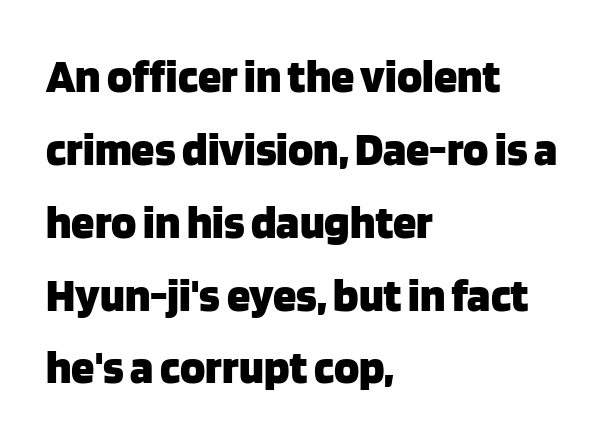
Q: Is the text bold? A: Yes.
Q: Is the text italic (slanted)? A: No, it is upright.
Q: Is the typeface a serif or a sans-serif typeface? A: Sans-serif.
Q: Is the text underlined? A: No.
Q: How is the paragraph aligned? A: Left-aligned.
Q: Is the spacing between letters normal or unusually wide? A: Normal.
Q: Is the spacing between lines tight, normal or loose? A: Normal.
Q: Width (condensed, normal, or wide)? A: Normal.
Q: Stroke contrast? A: Low.
Q: x-height? A: Large.
Q: Monospaced? A: No.
